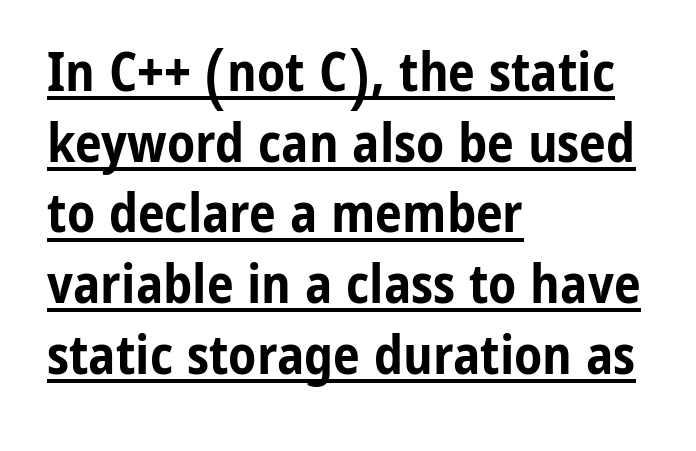
{"serif": "no", "italic": "no", "bold": "yes", "weight": "bold", "width": "condensed", "stroke_contrast": "low", "x_height": "medium", "monospaced": "no", "underline": "yes", "align": "left", "line_spacing": "normal", "line_spacing_ratio": 1.31, "letter_spacing": "normal", "letter_spacing_em": 0.0, "glyph_px": 54}
